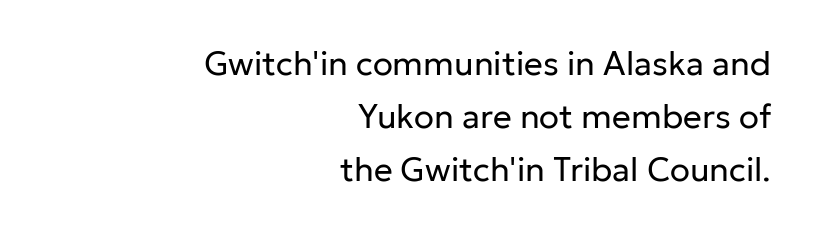
Q: Is the text bold? A: No.
Q: Is the text italic (slanted)? A: No, it is upright.
Q: Is the typeface a serif or a sans-serif typeface? A: Sans-serif.
Q: Is the text underlined? A: No.
Q: How is the paragraph aligned? A: Right-aligned.
Q: Is the spacing between letters normal or unusually wide? A: Normal.
Q: Is the spacing between lines tight, normal or loose? A: Normal.
Q: Width (condensed, normal, or wide)? A: Normal.
Q: Stroke contrast? A: Low.
Q: x-height? A: Medium.
Q: Monospaced? A: No.
